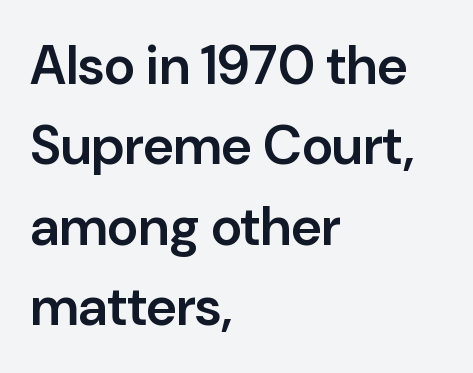
These lines are rendered in a variable-pitch font. Note: no serifs on the glyphs. Is there much room between lines? A standard amount, neither cramped nor airy. Reading down the block, your eye returns to a fixed left position each line. A bit beefed up — I'd call it semibold rather than bold.
